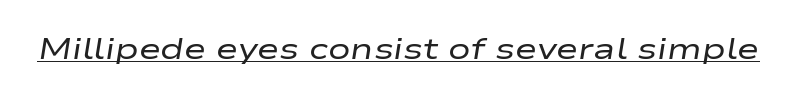
Note the varied advance widths — an 'i' is clearly narrower than an 'm'. Standard letterfit; no display-style spreading of the glyphs. Stem width sits at or under what a default text font uses. Has an underline been added? It has. Is the type slanted? Yes — the strokes lean at a clear angle.
